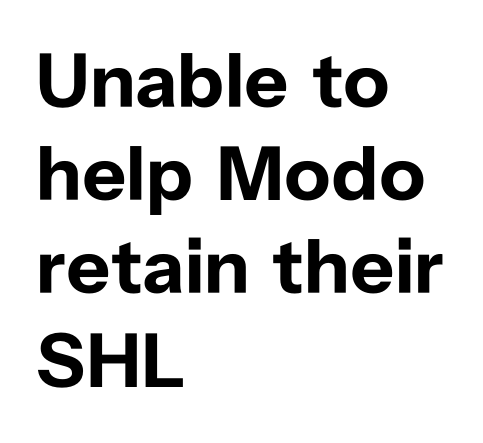
The image shows 77 px bold sans-serif type, upright; set left-aligned, line spacing 1.21x, normal letter spacing, not underlined; low stroke contrast and a medium x-height.
